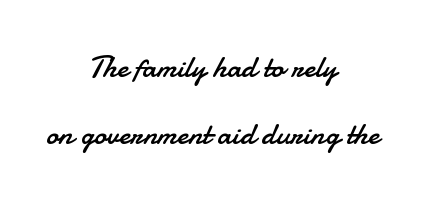
The image shows 31 px regular-weight sans-serif type; set centered, loose line spacing (2.15x), normal letter spacing, not underlined; low stroke contrast and a small x-height.
